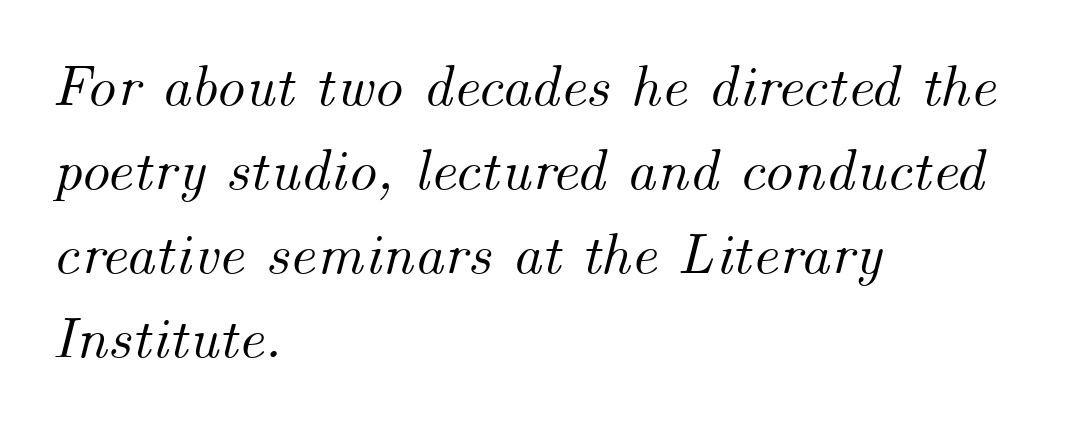
A typesetter would call this zero additional tracking. Tall strokes in this sample are angled rather than plumb. The rendering uses natural spacing where letterforms have individual widths. Words float on clear page, feet unadorned.
